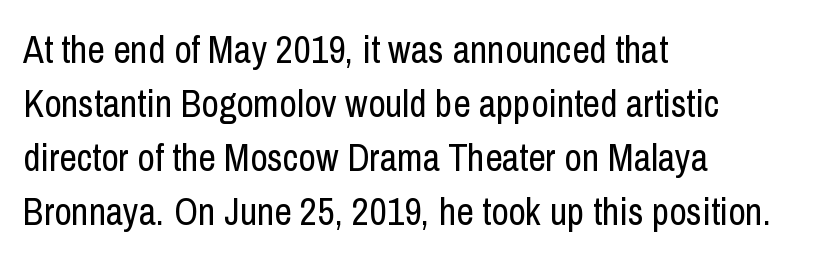
The image shows 38 px regular-weight, condensed sans-serif type, upright; set left-aligned, normal line spacing (1.42x), normal letter spacing, not underlined; low stroke contrast and a medium x-height.
